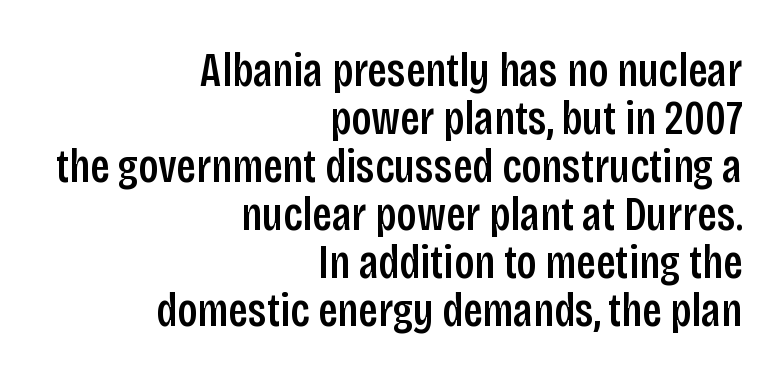
Q: Is the text italic (slanted)? A: No, it is upright.
Q: Is the typeface a serif or a sans-serif typeface? A: Sans-serif.
Q: Is the text underlined? A: No.
Q: How is the paragraph aligned? A: Right-aligned.
Q: Is the spacing between letters normal or unusually wide? A: Normal.
Q: Is the spacing between lines tight, normal or loose? A: Tight.
Q: Width (condensed, normal, or wide)? A: Condensed.
Q: Stroke contrast? A: Low.
Q: x-height? A: Large.
Q: Monospaced? A: No.
